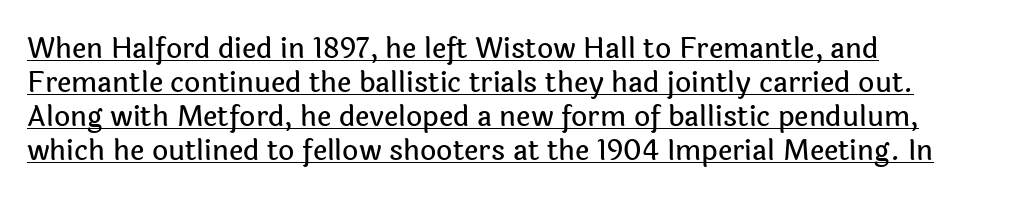
Q: Is the text italic (slanted)? A: No, it is upright.
Q: Is the typeface a serif or a sans-serif typeface? A: Sans-serif.
Q: Is the text underlined? A: Yes.
Q: How is the paragraph aligned? A: Left-aligned.
Q: Is the spacing between letters normal or unusually wide? A: Normal.
Q: Width (condensed, normal, or wide)? A: Normal.
Q: x-height? A: Medium.
Q: Monospaced? A: No.
